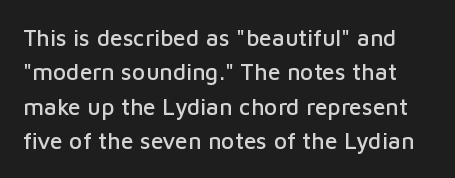
Q: Is the text italic (slanted)? A: No, it is upright.
Q: Is the text underlined? A: No.
Q: Is the spacing between letters normal or unusually wide? A: Normal.
Q: Is the spacing between lines tight, normal or loose? A: Normal.
